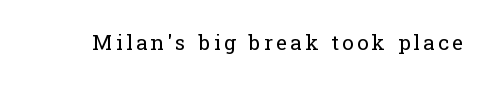
Nope, not italic — everything's standing straight. Weight: regular or lighter. This rendering features lettering with no underline.
